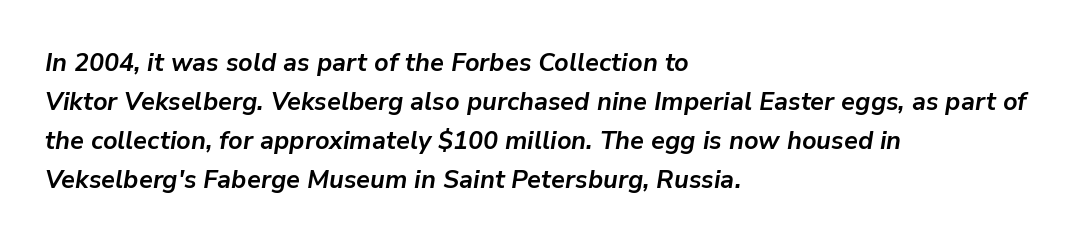
The image shows 25 px bold type, italic (leaning right); set left-aligned, normal line spacing (1.56x), normal letter spacing, not underlined.
